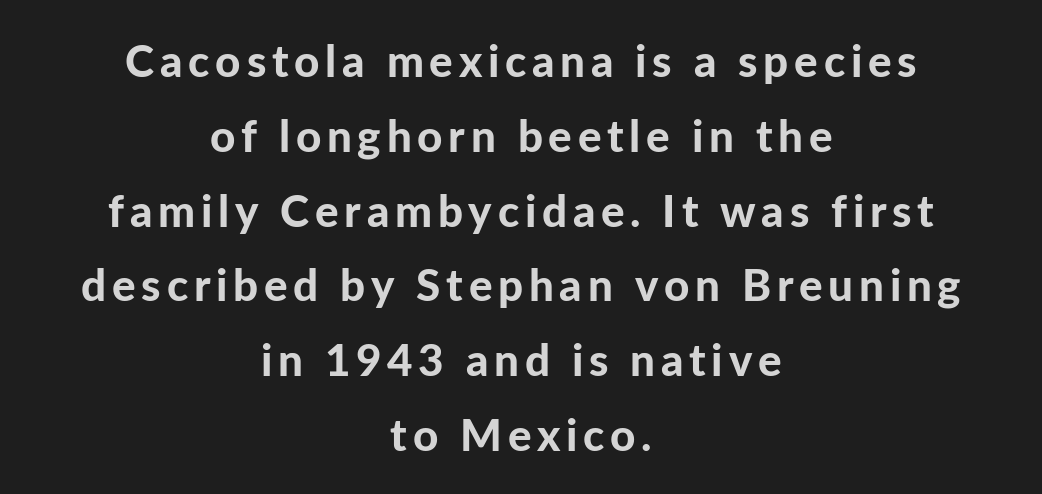
Q: Is the text bold? A: Yes.
Q: Is the text italic (slanted)? A: No, it is upright.
Q: Is the typeface a serif or a sans-serif typeface? A: Sans-serif.
Q: Is the text underlined? A: No.
Q: How is the paragraph aligned? A: Centered.
Q: Is the spacing between lines tight, normal or loose? A: Normal.
Q: Width (condensed, normal, or wide)? A: Normal.
Q: Stroke contrast? A: Low.
Q: x-height? A: Medium.
Q: Monospaced? A: No.
